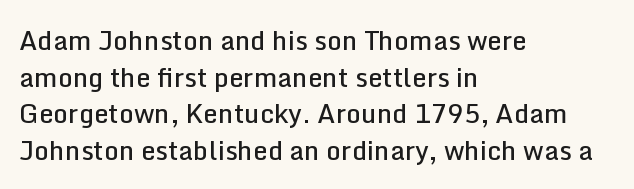
{"italic": "no", "bold": "semi", "underline": "no", "align": "left", "line_spacing": "normal", "line_spacing_ratio": 1.41, "letter_spacing": "normal", "letter_spacing_em": 0.0, "glyph_px": 26}
